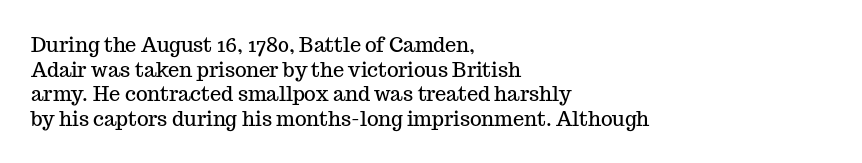
{"italic": "no", "underline": "no", "align": "left", "line_spacing_ratio": 1.23, "letter_spacing": "normal", "letter_spacing_em": 0.0, "glyph_px": 20}
